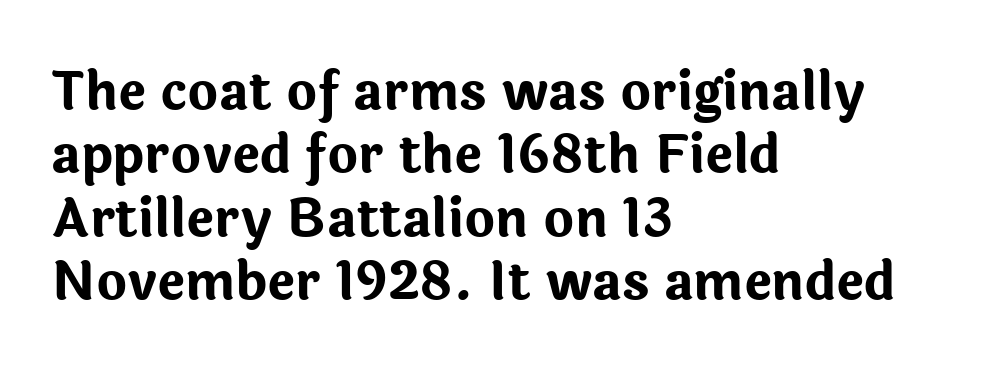
Note the varied advance widths — an 'i' is clearly narrower than an 'm'. Is the letter spacing exaggerated? No — it looks like the ordinary default. Emphasis by weight is at full strength: bold. Visually the block forms a straight wall on the left and a jagged coastline on the right. These lines are composed in type without serifs.
